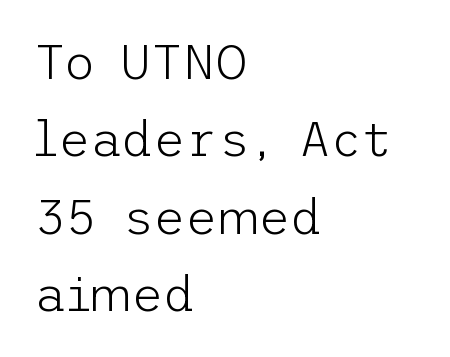
The letters sit at their default tracking, neither squeezed nor spread. Grotesque or geometric, the face here clearly has no serifs. These lines sit exactly where default settings would place them. Stems here are at most as thick as an everyday book face. Letters rest on an invisible, unmarked baseline.
